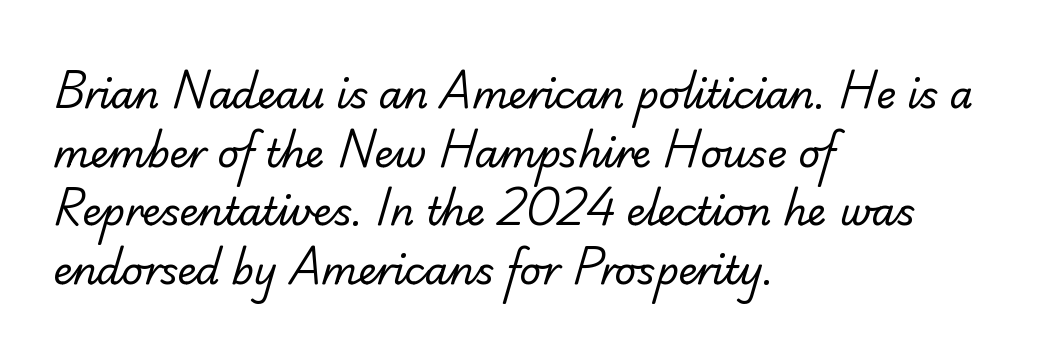
The image shows 38 px regular-weight sans-serif type; set left-aligned, normal line spacing (1.54x), normal letter spacing, not underlined; low stroke contrast and a small x-height.
